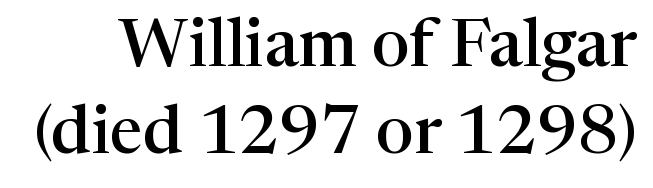
How heavy is the stroke? Medium-heavy — a semibold, shy of bold. Words appear dense and cohesive because spacing is normal. If you measured baseline to baseline, you'd find a middling distance. Descenders are the only things crossing below the line.
